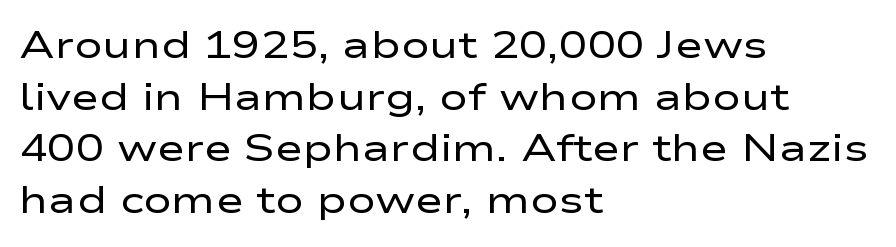
The image shows 38 px regular-weight, wide sans-serif type, upright; set left-aligned, normal line spacing (1.36x), normal letter spacing, not underlined; low stroke contrast and a medium x-height.
